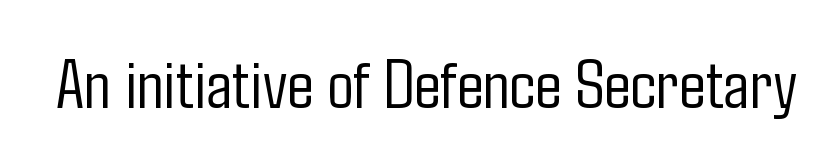
{"serif": "no", "italic": "no", "bold": "no", "weight": "light", "width": "condensed", "stroke_contrast": "low", "x_height": "medium", "monospaced": "no", "underline": "no", "letter_spacing": "normal", "letter_spacing_em": 0.0, "glyph_px": 70}
